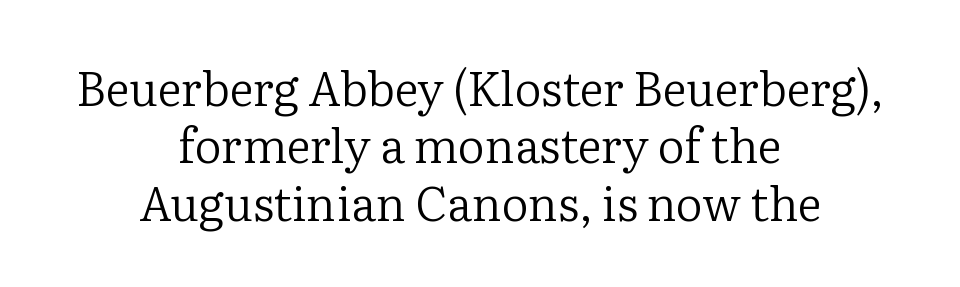
Q: Is the text bold? A: No.
Q: Is the text italic (slanted)? A: No, it is upright.
Q: Is the typeface a serif or a sans-serif typeface? A: Serif.
Q: Is the text underlined? A: No.
Q: How is the paragraph aligned? A: Centered.
Q: Is the spacing between letters normal or unusually wide? A: Normal.
Q: Width (condensed, normal, or wide)? A: Normal.
Q: Stroke contrast? A: Low.
Q: x-height? A: Medium.
Q: Monospaced? A: No.
